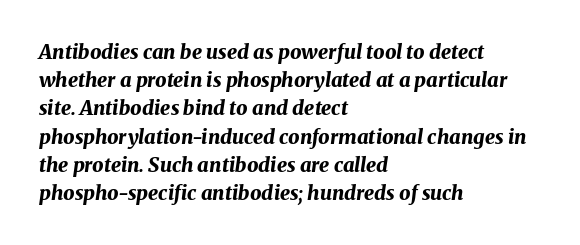
Q: Is the text bold? A: Yes.
Q: Is the text italic (slanted)? A: Yes, it leans right by about 8 degrees.
Q: Is the text underlined? A: No.
Q: How is the paragraph aligned? A: Left-aligned.
Q: Is the spacing between letters normal or unusually wide? A: Normal.
Q: Is the spacing between lines tight, normal or loose? A: Normal.
